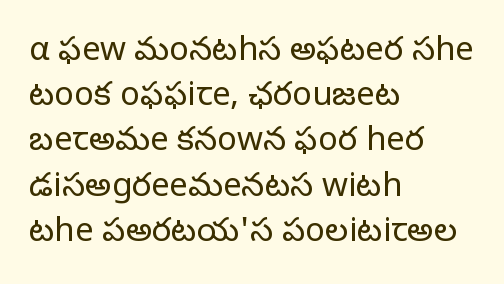
{"serif": "no", "italic": "no", "bold": "no", "weight": "light", "width": "normal", "stroke_contrast": "low", "x_height": "medium", "monospaced": "no", "underline": "no", "align": "left", "line_spacing": "normal", "line_spacing_ratio": 1.37, "letter_spacing": "normal", "letter_spacing_em": 0.0, "glyph_px": 33}
